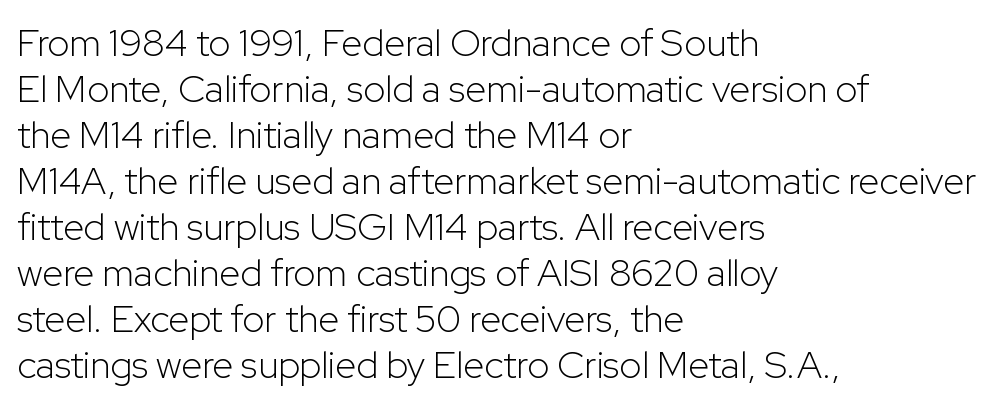
Q: Is the text bold? A: No.
Q: Is the text italic (slanted)? A: No, it is upright.
Q: Is the typeface a serif or a sans-serif typeface? A: Sans-serif.
Q: Is the text underlined? A: No.
Q: How is the paragraph aligned? A: Left-aligned.
Q: Is the spacing between letters normal or unusually wide? A: Normal.
Q: Width (condensed, normal, or wide)? A: Normal.
Q: Stroke contrast? A: Low.
Q: x-height? A: Medium.
Q: Monospaced? A: No.
